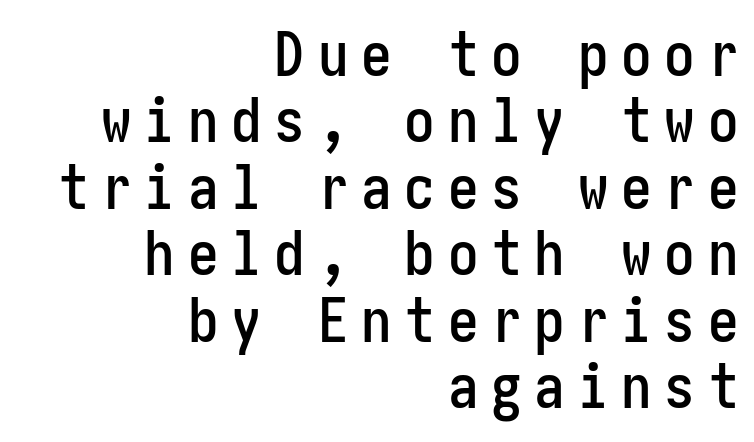
{"serif": "no", "italic": "no", "width": "condensed", "stroke_contrast": "low", "x_height": "medium", "underline": "no", "align": "right", "line_spacing": "tight", "line_spacing_ratio": 1.09, "letter_spacing": "wide", "letter_spacing_em": 0.21, "glyph_px": 61}
